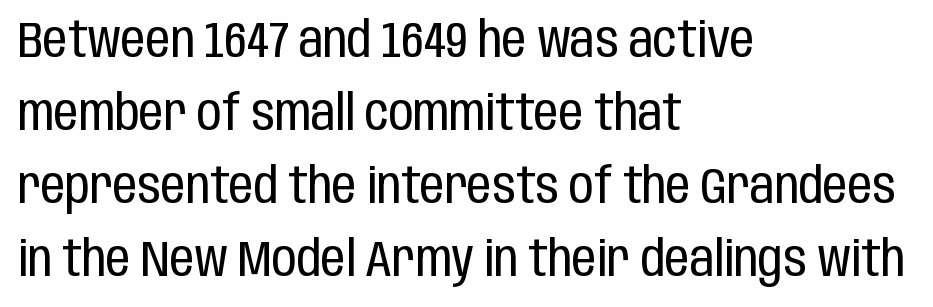
The image shows 49 px regular-weight, condensed sans-serif type, upright; set left-aligned, normal line spacing (1.49x), normal letter spacing, not underlined; low stroke contrast and a large x-height.
